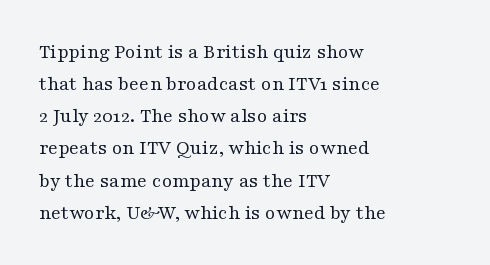
Q: Is the text bold? A: No.
Q: Is the text italic (slanted)? A: No, it is upright.
Q: Is the text underlined? A: No.
Q: How is the paragraph aligned? A: Left-aligned.
Q: Is the spacing between letters normal or unusually wide? A: Normal.
Q: Is the spacing between lines tight, normal or loose? A: Normal.
